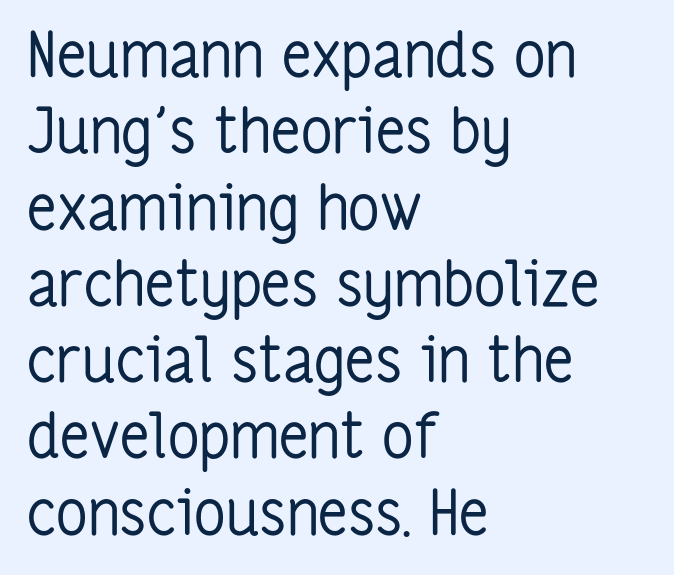
The image shows 62 px regular-weight, condensed sans-serif type, upright; set left-aligned, line spacing 1.23x, normal letter spacing, not underlined; low stroke contrast and a medium x-height.
